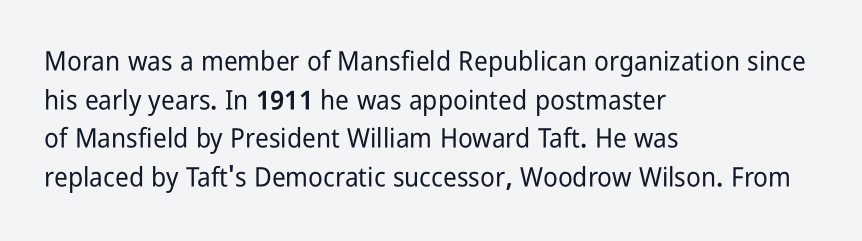
Tracking value appears to be zero — textbook default spacing. The font's upright variant was chosen for this text. Alignment: flush left. Rows of type keep a routine distance in the vertical direction. This rendering features lettering with no underline.
